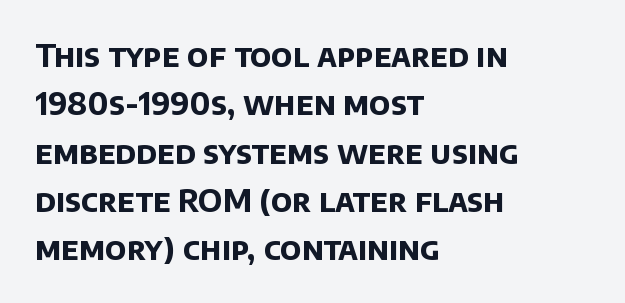
The image shows 31 px bold sans-serif type; set left-aligned, normal line spacing (1.56x), normal letter spacing, not underlined; low stroke contrast and a large x-height.
